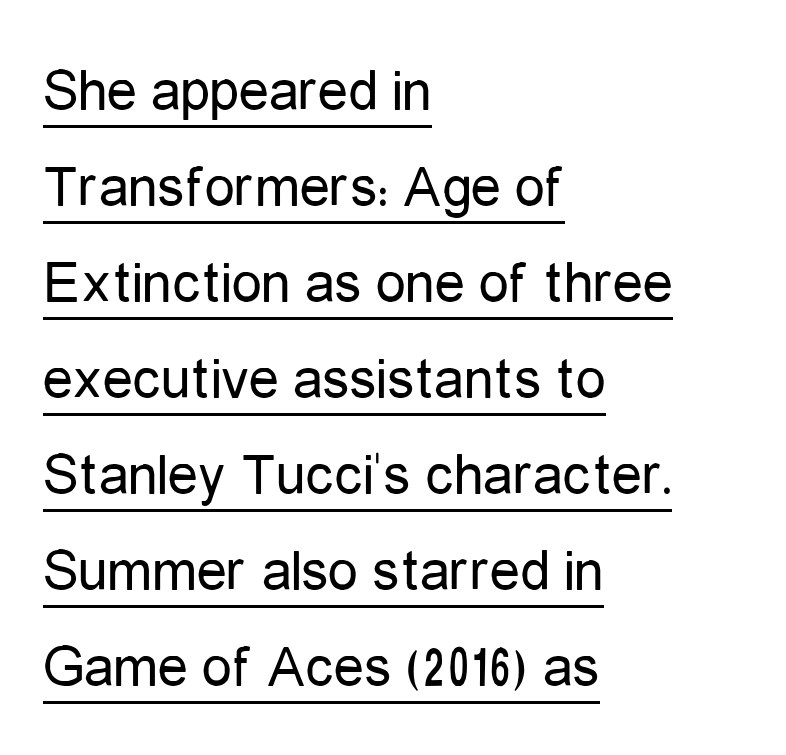
The face used here appears with an underline applied. Regarding leading, the lines here are spaced in the standard way. The face used here is a sans, in the tradition of grotesques and geometrics. Think standard paragraph weight, or any step lighter than that. You could not count columns in this text — the font is proportionally spaced. The paragraph shown leans on its left margin.
